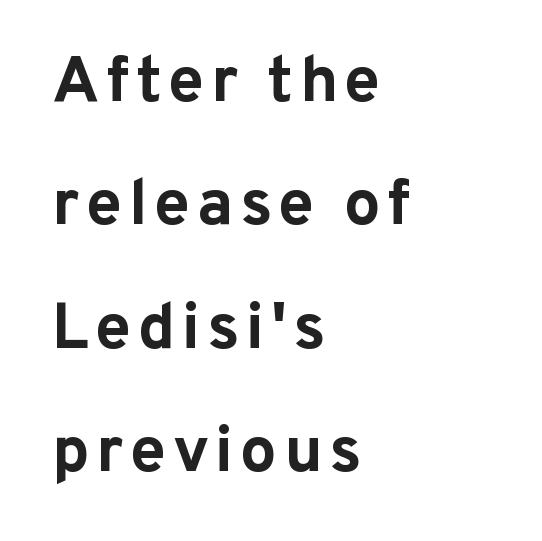
Loosely led — the rows are spread out. Caption: multi-line text, flush left, ragged right. Note the varied advance widths — an 'i' is clearly narrower than an 'm'. Stroke terminals: plain, sans-serif. Glance below the letters and you will spot only blank space.
